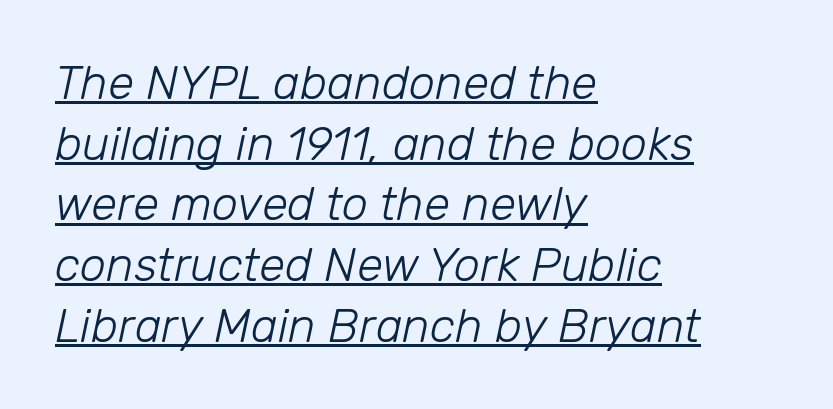
These lines are rendered in a variable-pitch font. The passage is arranged the way most books set body copy — flush left. Weight: not bold — regular or lighter. Notice how a bar underscores the lettering throughout. The font's italic variant was chosen for this text. The letters sit at their default tracking, neither squeezed nor spread.
